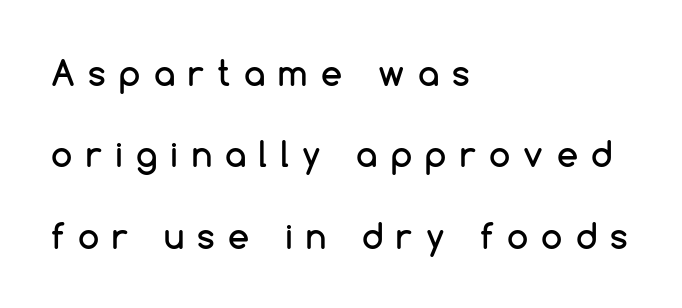
{"serif": "no", "italic": "no", "width": "normal", "stroke_contrast": "low", "x_height": "medium", "monospaced": "no", "underline": "no", "align": "left", "line_spacing": "loose", "line_spacing_ratio": 2.39, "letter_spacing": "wide", "letter_spacing_em": 0.39, "glyph_px": 34}
